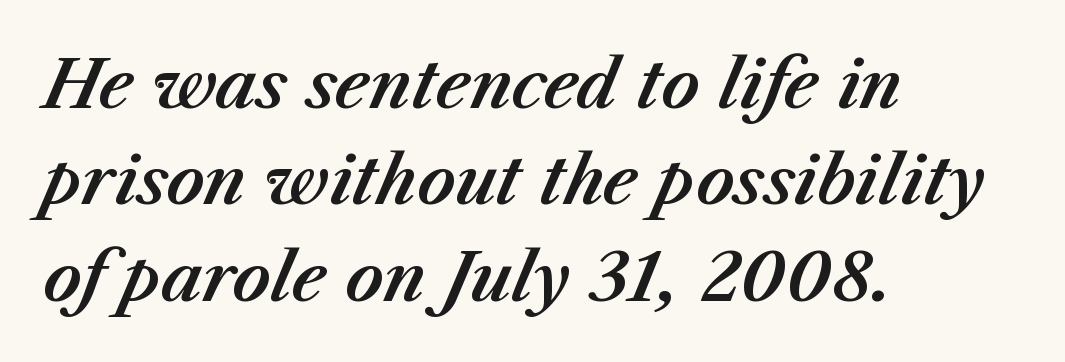
The image shows 66 px text type, italic (leaning right); set left-aligned, normal line spacing (1.46x), normal letter spacing, not underlined; medium stroke contrast and a medium x-height.
